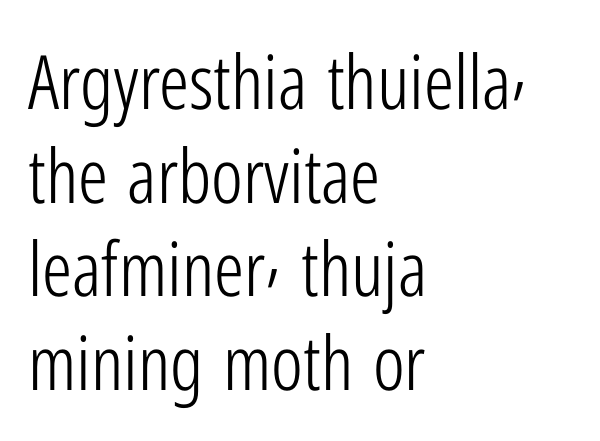
Q: Is the text bold? A: No.
Q: Is the text italic (slanted)? A: No, it is upright.
Q: Is the typeface a serif or a sans-serif typeface? A: Sans-serif.
Q: Is the text underlined? A: No.
Q: How is the paragraph aligned? A: Left-aligned.
Q: Is the spacing between letters normal or unusually wide? A: Normal.
Q: Is the spacing between lines tight, normal or loose? A: Normal.
Q: Width (condensed, normal, or wide)? A: Condensed.
Q: Stroke contrast? A: Low.
Q: x-height? A: Medium.
Q: Monospaced? A: No.
